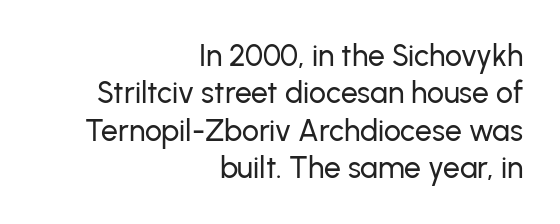
Caption: multi-line text, flush right, ragged left. Nobody drew a line under any word here. You could call the tracking neutral — neither tight nor loose. When letters stand straight like this, we call the style roman or upright.
